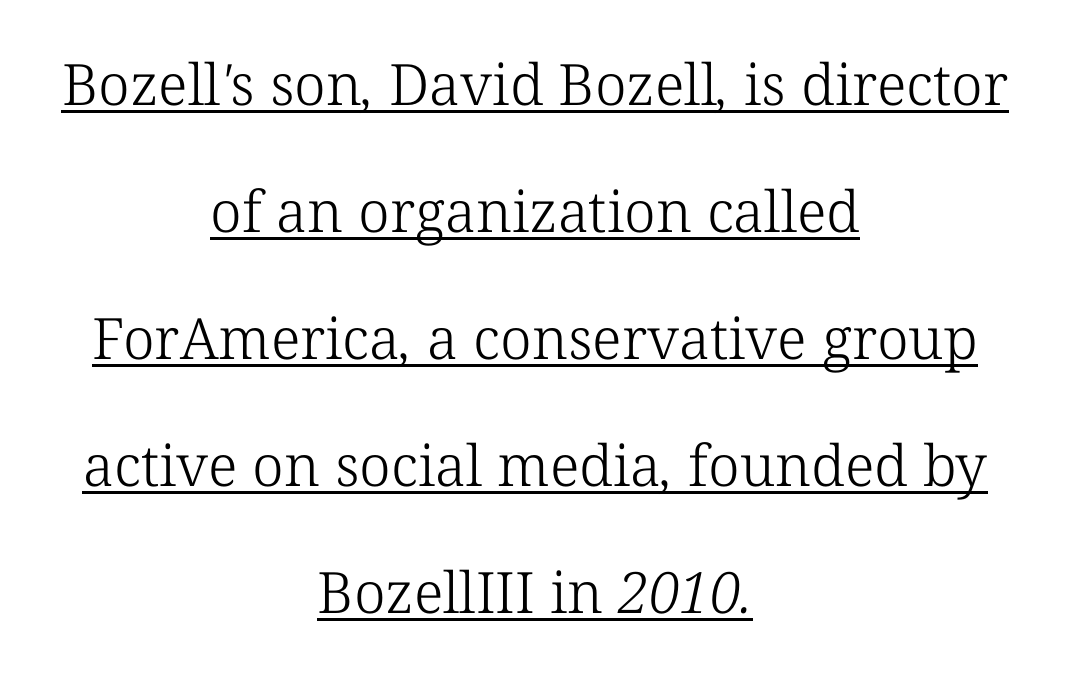
The image shows 57 px light serif type; set centered, loose line spacing (2.23x), normal letter spacing, underlined; low stroke contrast and a medium x-height.
